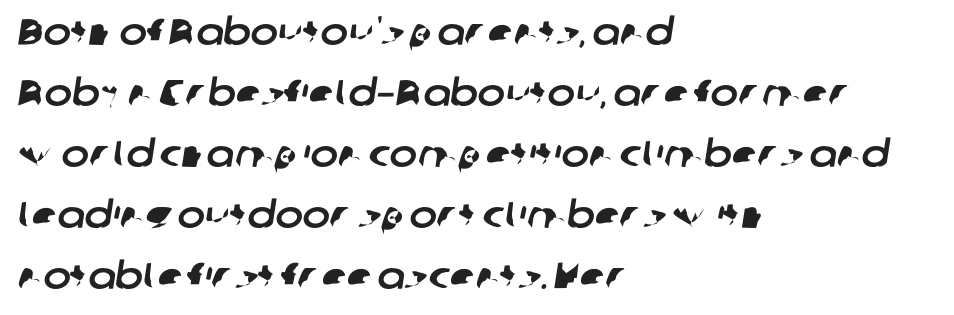
The image shows 37 px sans-serif type; set left-aligned, normal line spacing (1.65x), normal letter spacing, not underlined; low stroke contrast and a medium x-height.
